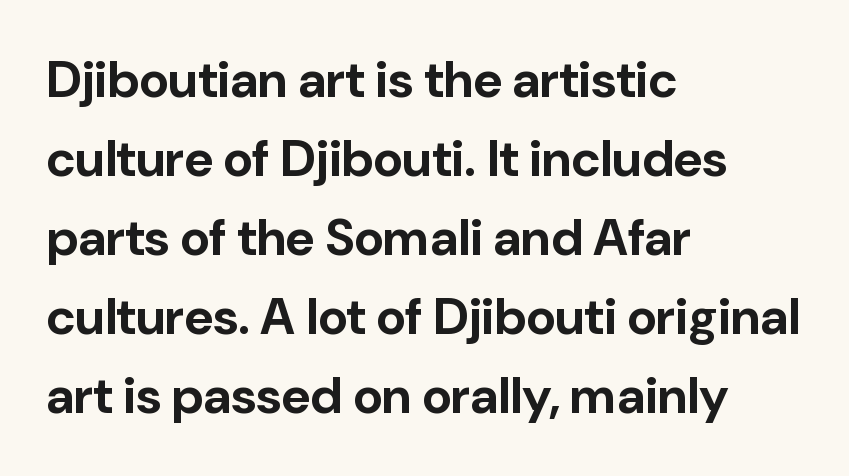
Q: Is the text bold? A: Yes.
Q: Is the text italic (slanted)? A: No, it is upright.
Q: Is the typeface a serif or a sans-serif typeface? A: Sans-serif.
Q: Is the text underlined? A: No.
Q: How is the paragraph aligned? A: Left-aligned.
Q: Is the spacing between letters normal or unusually wide? A: Normal.
Q: Is the spacing between lines tight, normal or loose? A: Normal.
Q: Width (condensed, normal, or wide)? A: Normal.
Q: Stroke contrast? A: Low.
Q: x-height? A: Medium.
Q: Monospaced? A: No.
